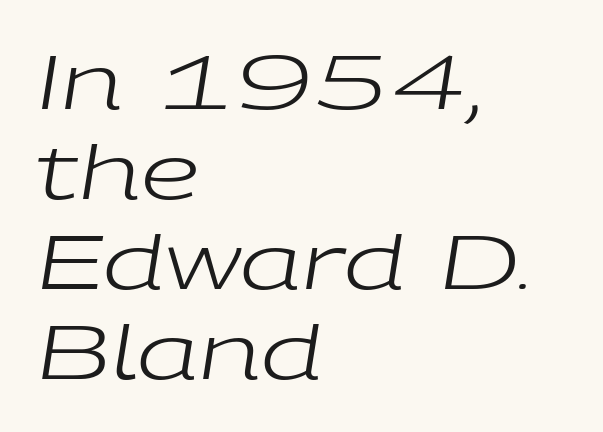
Q: Is the text bold? A: No.
Q: Is the text italic (slanted)? A: Yes, it leans right by about 9 degrees.
Q: Is the text underlined? A: No.
Q: How is the paragraph aligned? A: Left-aligned.
Q: Is the spacing between letters normal or unusually wide? A: Normal.
Q: Width (condensed, normal, or wide)? A: Wide.
Q: Stroke contrast? A: Low.
Q: x-height? A: Medium.
Q: Monospaced? A: No.
